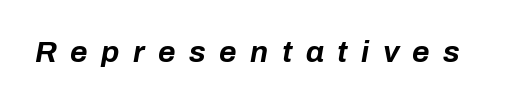
Does the lettering tilt? It does — this is italic. Descenders are the only things crossing below the line. Tracking here is generous; glyphs stand well apart from one another. In terms of weight, the rendering is a true, heavy bold.
